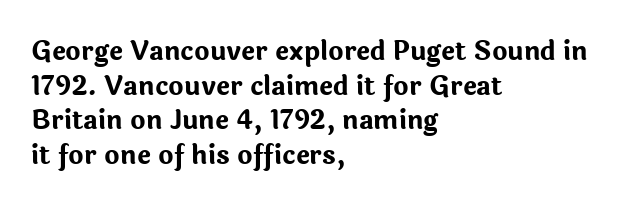
{"italic": "no", "bold": "yes", "underline": "no", "align": "left", "line_spacing": "normal", "line_spacing_ratio": 1.33, "letter_spacing": "normal", "letter_spacing_em": 0.0, "glyph_px": 26}
